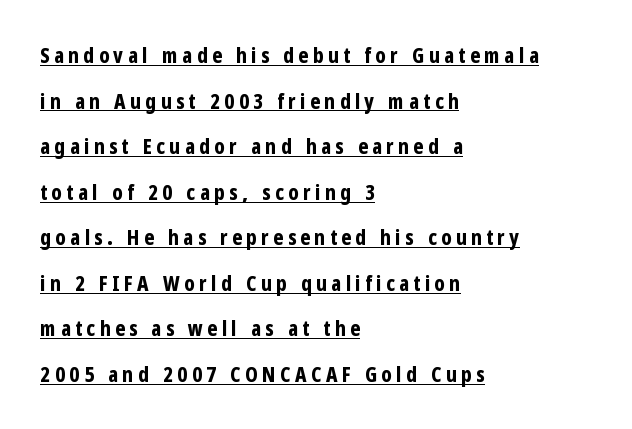
In terms of posture, this sample is upright. Does the copy run flush right? No — it runs flush left. The designer dialed line spacing up above the default. The typesetter has applied underlining to the passage shown.
